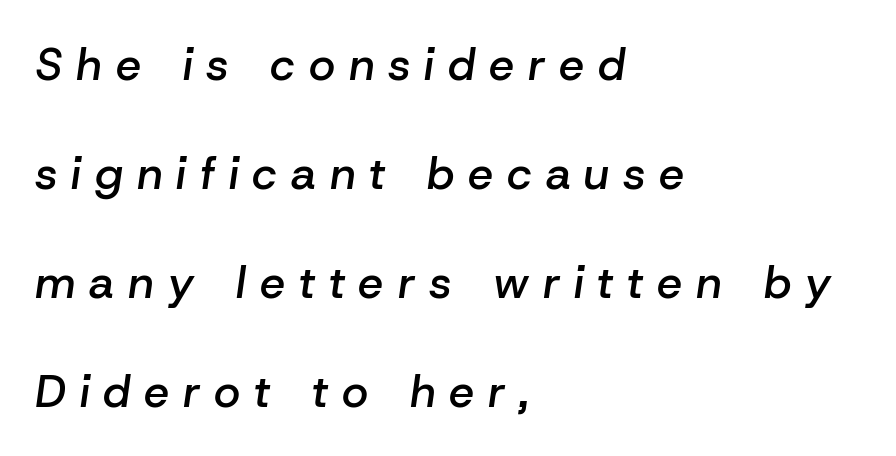
{"italic": "yes", "lean": "right", "slant_degrees": 8, "bold": "semi", "weight": "semibold", "width": "normal", "stroke_contrast": "low", "x_height": "medium", "monospaced": "no", "underline": "no", "align": "left", "line_spacing": "loose", "line_spacing_ratio": 2.42, "letter_spacing": "wide", "letter_spacing_em": 0.31, "glyph_px": 45}
